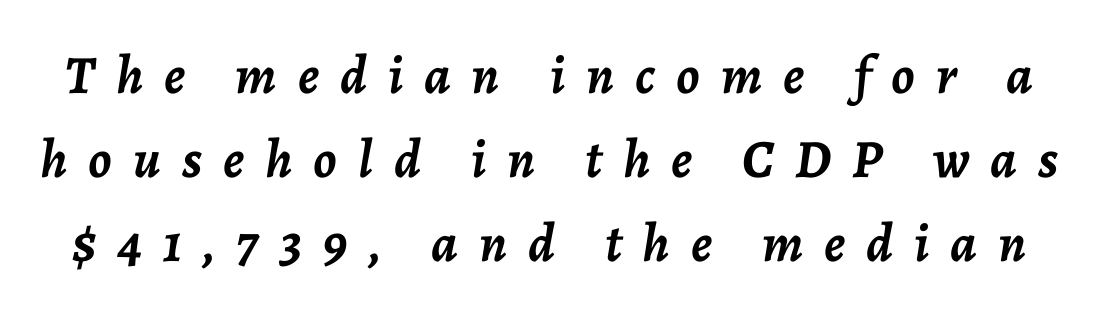
Q: Is the text bold? A: Yes.
Q: Is the text italic (slanted)? A: Yes, it leans right by about 7 degrees.
Q: Is the text underlined? A: No.
Q: Is the spacing between letters normal or unusually wide? A: Unusually wide.
Q: Is the spacing between lines tight, normal or loose? A: Normal.
Q: Width (condensed, normal, or wide)? A: Normal.
Q: Stroke contrast? A: Low.
Q: x-height? A: Medium.
Q: Monospaced? A: No.
